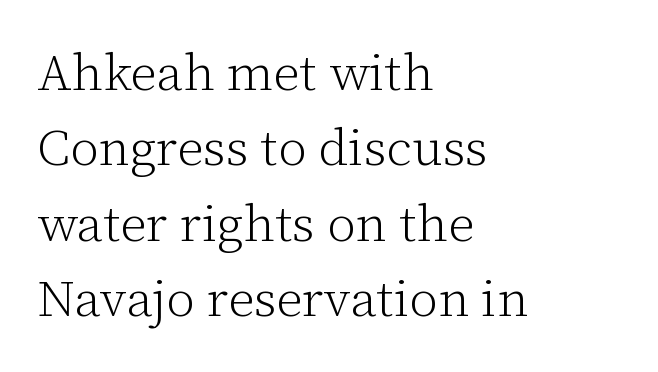
Q: Is the text bold? A: No.
Q: Is the text italic (slanted)? A: No, it is upright.
Q: Is the typeface a serif or a sans-serif typeface? A: Serif.
Q: Is the text underlined? A: No.
Q: How is the paragraph aligned? A: Left-aligned.
Q: Is the spacing between letters normal or unusually wide? A: Normal.
Q: Is the spacing between lines tight, normal or loose? A: Normal.
Q: Width (condensed, normal, or wide)? A: Normal.
Q: Stroke contrast? A: Low.
Q: x-height? A: Medium.
Q: Monospaced? A: No.
